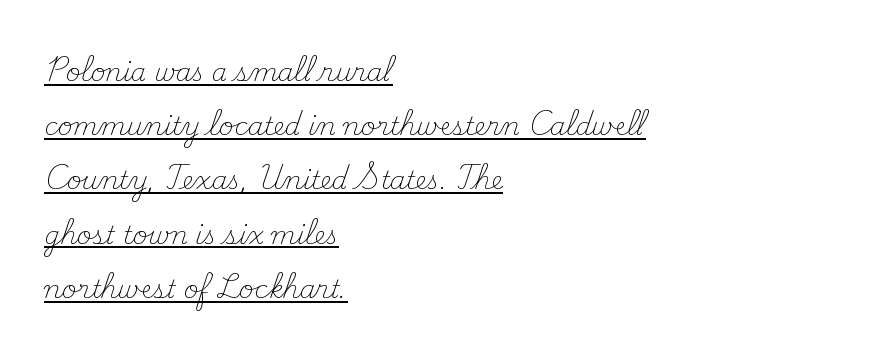
The paragraph shown leans on its left margin. Caption: face not bold, strokes unweighted. Beneath each row of characters lies a ruled line. Letter spacing: default. Successive baselines arrive slowly, with a big drop between each.
